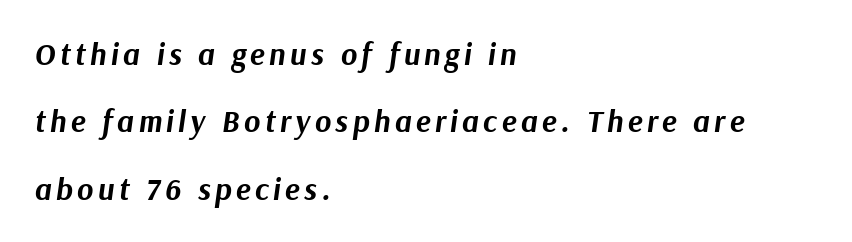
The image shows 31 px bold type, italic (leaning right); set left-aligned, loose line spacing (2.17x), not underlined; medium stroke contrast and a medium x-height.
